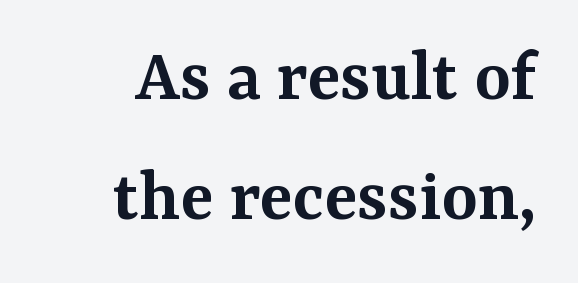
Q: Is the text bold? A: Semi-bold.
Q: Is the text italic (slanted)? A: No, it is upright.
Q: Is the typeface a serif or a sans-serif typeface? A: Serif.
Q: Is the text underlined? A: No.
Q: Is the spacing between letters normal or unusually wide? A: Normal.
Q: Is the spacing between lines tight, normal or loose? A: Normal.
Q: Width (condensed, normal, or wide)? A: Normal.
Q: Stroke contrast? A: Medium.
Q: x-height? A: Medium.
Q: Monospaced? A: No.
